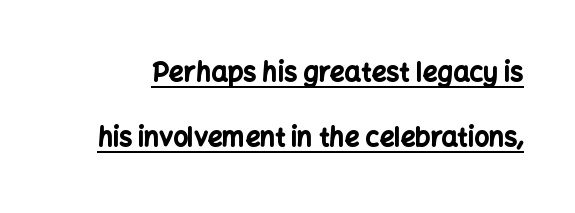
Q: Is the text bold? A: Yes.
Q: Is the text italic (slanted)? A: No, it is upright.
Q: Is the text underlined? A: Yes.
Q: Is the spacing between letters normal or unusually wide? A: Normal.
Q: Is the spacing between lines tight, normal or loose? A: Loose.
